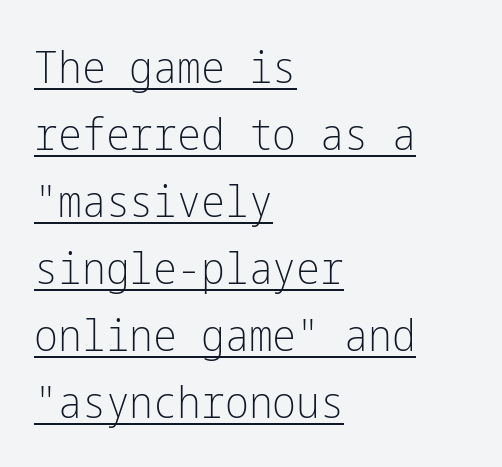
Is the type heavy? It reads as light-to-regular instead. Alignment: flush left. Quick note: underline on. The specimen reads as upright at a glance. The rendering keeps characters at their native spacing.
